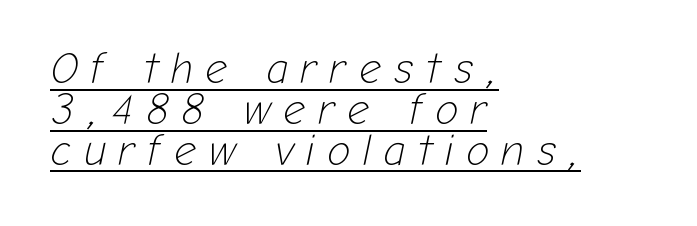
{"italic": "yes", "lean": "right", "slant_degrees": 12, "bold": "no", "weight": "light", "width": "normal", "stroke_contrast": "low", "x_height": "medium", "monospaced": "no", "underline": "yes", "align": "left", "line_spacing": "tight", "line_spacing_ratio": 0.95, "letter_spacing": "wide", "letter_spacing_em": 0.29, "glyph_px": 43}
